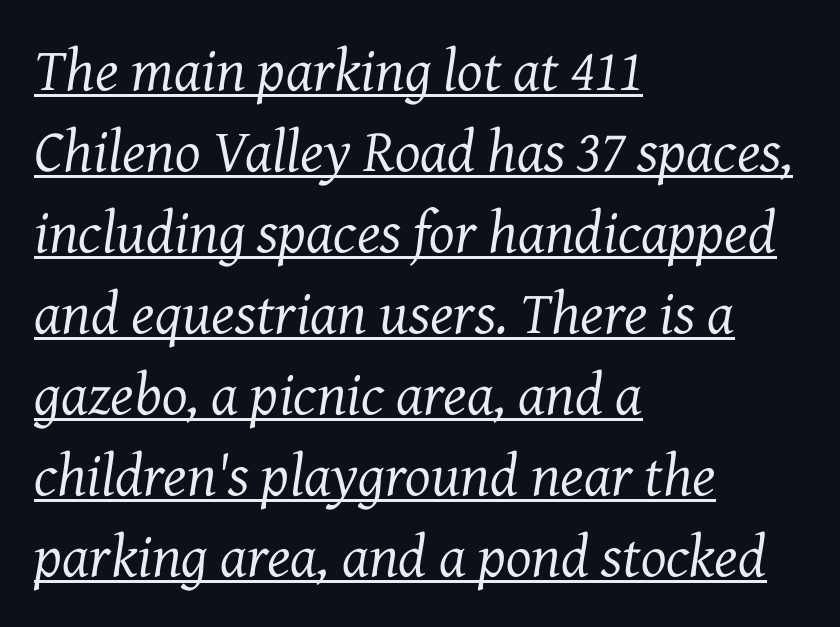
{"serif": "yes", "italic": "yes", "lean": "right", "slant_degrees": 7, "bold": "no", "weight": "regular", "width": "normal", "stroke_contrast": "medium", "x_height": "medium", "monospaced": "no", "underline": "yes", "align": "left", "line_spacing": "normal", "line_spacing_ratio": 1.35, "letter_spacing": "normal", "letter_spacing_em": 0.0, "glyph_px": 60}
